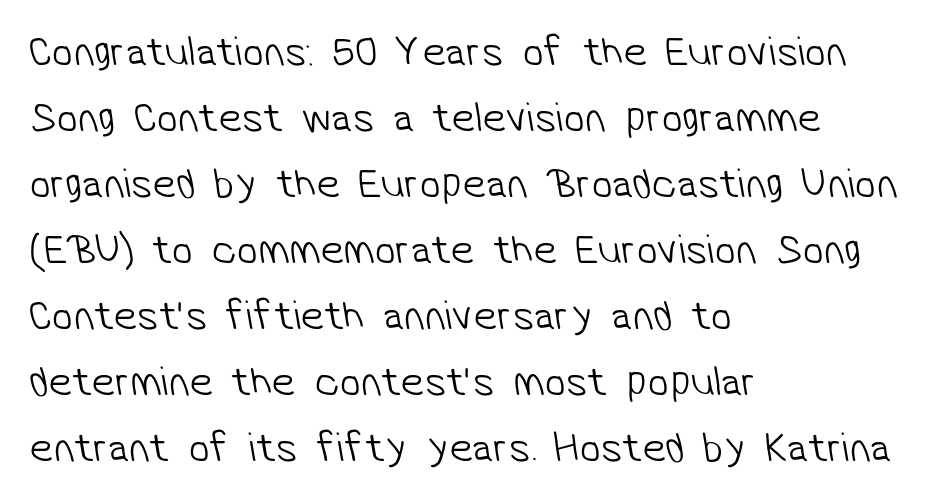
Horizontal alignment here is leftward, the default for most running prose. Plain, unruled lines of type. Standard letterfit; no display-style spreading of the glyphs. If you measured baseline to baseline, you'd find a middling distance. Here the designer chose a conventional face with non-uniform glyph widths.
